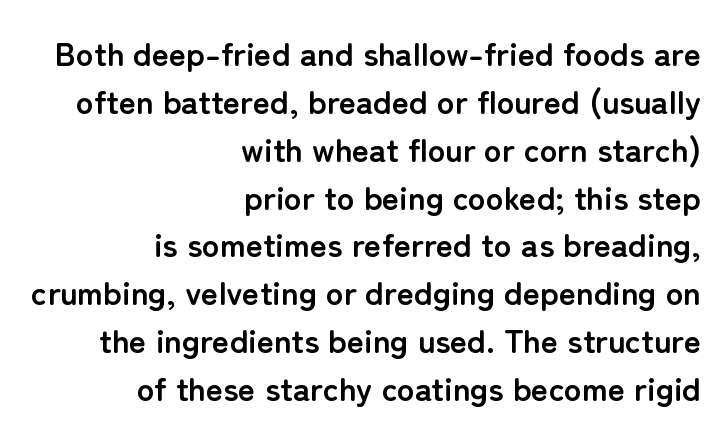
Q: Is the text bold? A: Yes.
Q: Is the text italic (slanted)? A: No, it is upright.
Q: Is the typeface a serif or a sans-serif typeface? A: Sans-serif.
Q: Is the text underlined? A: No.
Q: How is the paragraph aligned? A: Right-aligned.
Q: Is the spacing between letters normal or unusually wide? A: Normal.
Q: Is the spacing between lines tight, normal or loose? A: Normal.
Q: Width (condensed, normal, or wide)? A: Normal.
Q: Stroke contrast? A: Low.
Q: x-height? A: Medium.
Q: Monospaced? A: No.
